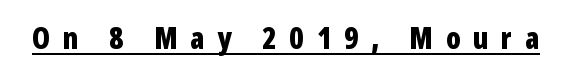
The image shows 30 px bold, condensed sans-serif type, upright; set unusually wide letter spacing (+0.42 em), underlined; low stroke contrast and a medium x-height.
